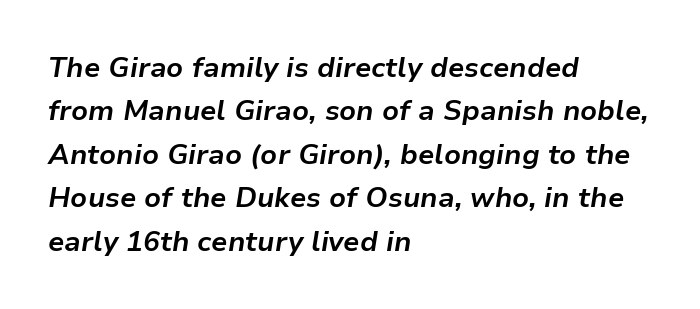
The image shows 28 px bold type, italic (leaning right); set left-aligned, normal line spacing (1.55x), normal letter spacing, not underlined; low stroke contrast and a medium x-height.
